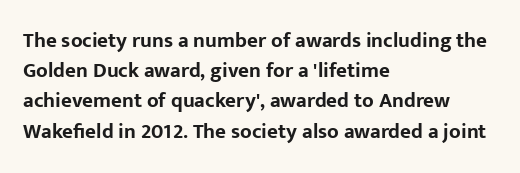
The image shows 21 px bold type, upright; set left-aligned, normal line spacing (1.44x), normal letter spacing, not underlined.
